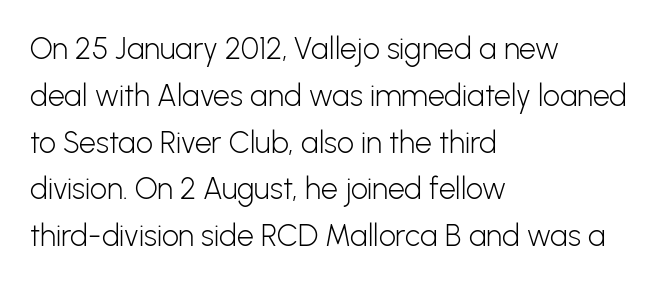
The image shows 30 px light sans-serif type, upright; set left-aligned, normal line spacing (1.56x), normal letter spacing, not underlined; low stroke contrast and a medium x-height.
